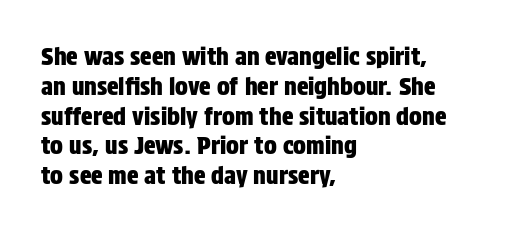
The image shows 24 px text type, upright; set left-aligned, line spacing 1.24x, normal letter spacing, not underlined.
